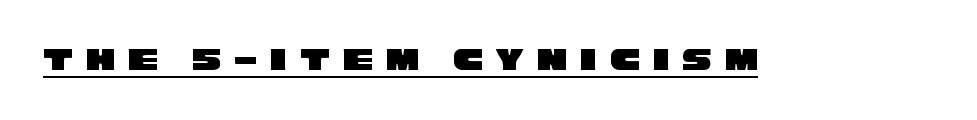
Q: Is the typeface a serif or a sans-serif typeface? A: Sans-serif.
Q: Is the text underlined? A: Yes.
Q: Is the spacing between letters normal or unusually wide? A: Unusually wide.
Q: Width (condensed, normal, or wide)? A: Wide.
Q: Stroke contrast? A: Low.
Q: x-height? A: Large.
Q: Monospaced? A: No.
